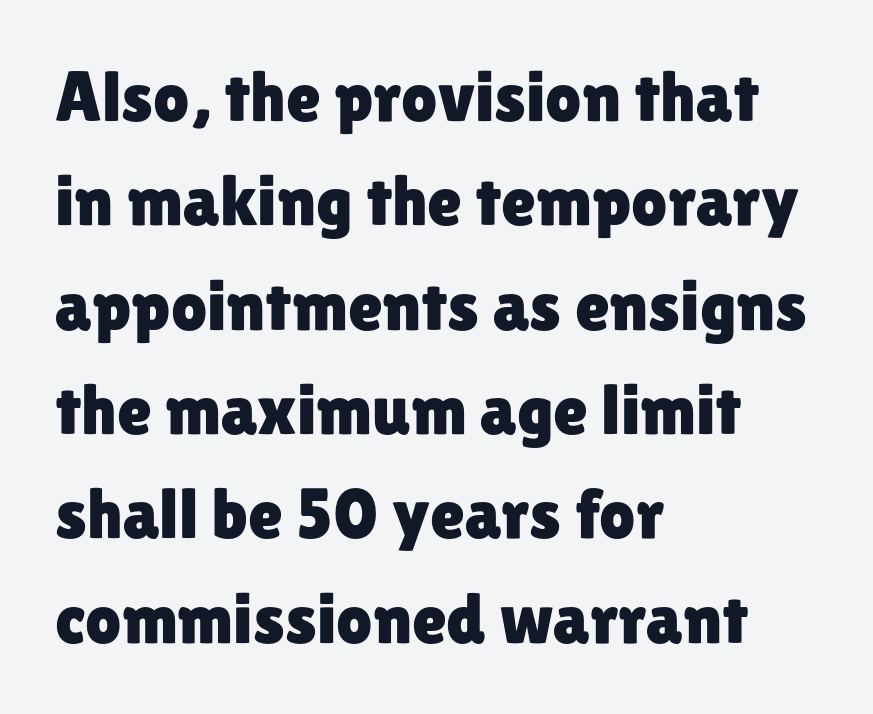
{"serif": "no", "italic": "no", "width": "normal", "stroke_contrast": "low", "x_height": "medium", "monospaced": "no", "underline": "no", "align": "left", "line_spacing": "normal", "line_spacing_ratio": 1.47, "letter_spacing": "normal", "letter_spacing_em": 0.0, "glyph_px": 71}
